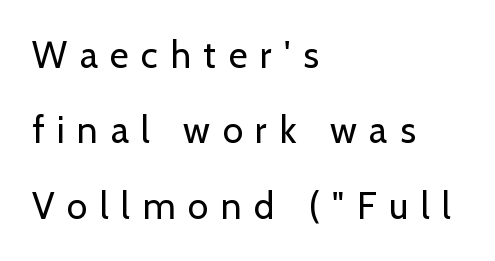
{"serif": "no", "italic": "no", "bold": "no", "weight": "regular", "width": "normal", "stroke_contrast": "low", "x_height": "medium", "monospaced": "no", "underline": "no", "align": "left", "line_spacing": "loose", "line_spacing_ratio": 2.04, "letter_spacing": "wide", "letter_spacing_em": 0.34, "glyph_px": 37}
